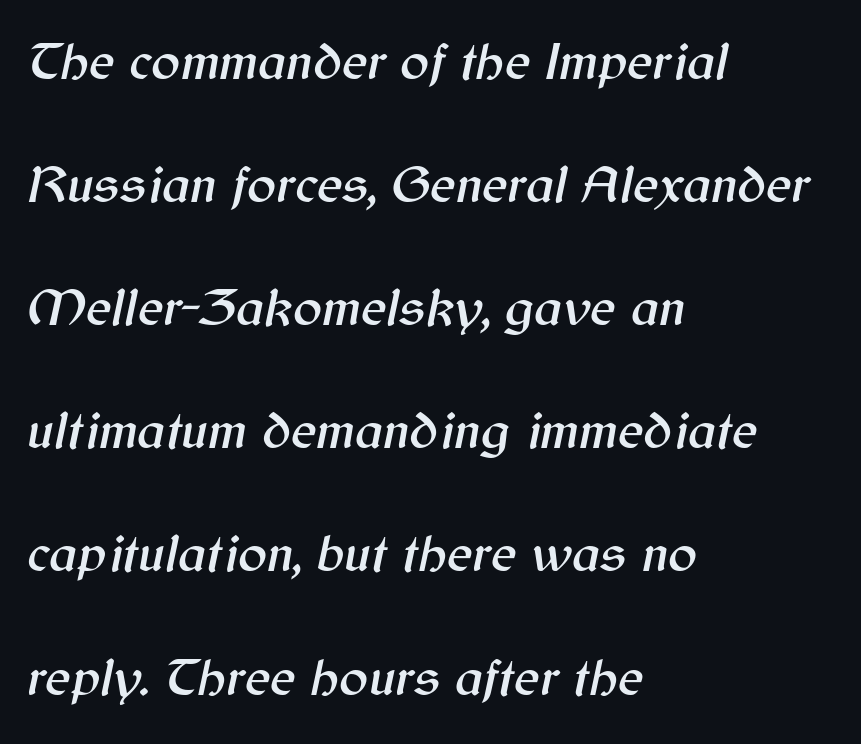
Q: Is the text italic (slanted)? A: Yes, it leans right by about 12 degrees.
Q: Is the text underlined? A: No.
Q: How is the paragraph aligned? A: Left-aligned.
Q: Is the spacing between letters normal or unusually wide? A: Normal.
Q: Is the spacing between lines tight, normal or loose? A: Loose.
Q: Width (condensed, normal, or wide)? A: Normal.
Q: Stroke contrast? A: Medium.
Q: x-height? A: Medium.
Q: Monospaced? A: No.
